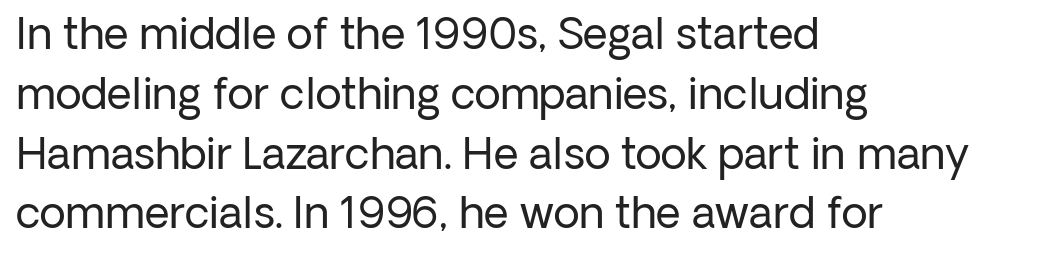
{"serif": "no", "italic": "no", "bold": "no", "weight": "regular", "width": "normal", "stroke_contrast": "low", "x_height": "medium", "monospaced": "no", "underline": "no", "align": "left", "line_spacing": "normal", "line_spacing_ratio": 1.39, "letter_spacing": "normal", "letter_spacing_em": 0.0, "glyph_px": 43}
